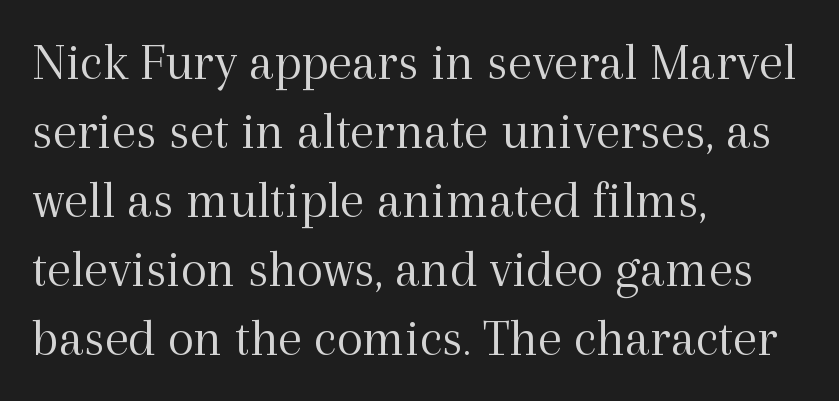
Leading matches the norm, producing a regular column. Notice how the passage keeps a crisp vertical edge on the left only. Is the type heavy? It reads as light-to-regular instead. Yep, those are serifs on the letters. No word sits above an underline. Ascenders rise straight up at ninety degrees.
